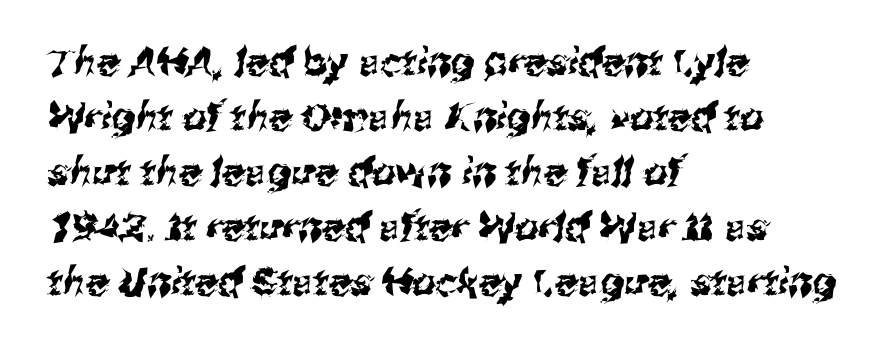
No word sits above an underline. What's the leading like? Ordinary, nothing unusual. Characters follow at the spacing the type designer built in. The face used here is proportionally spaced, like ordinary book or web type. Typeset ragged right — the left edge is the straight one. A sans-serif font was chosen for this passage.
